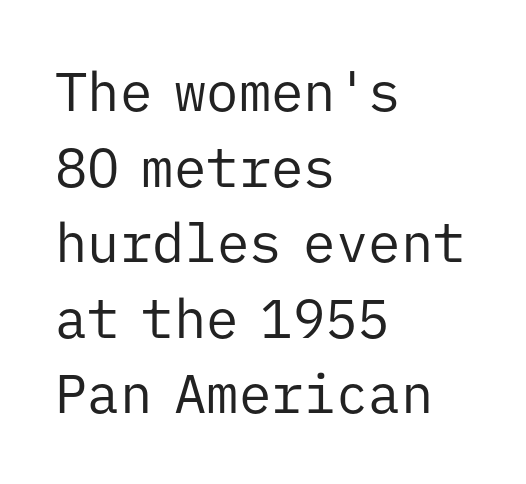
Posture: vertical. The zone under the glyphs is completely vacant. This sample has the even, mechanical cadence of fixed-width lettering. The strokes carry an ordinary text weight at most. Serif or sans? Sans — the stroke terminals are bare. A student would call this left alignment; a typographer would say flush left, rag right.
